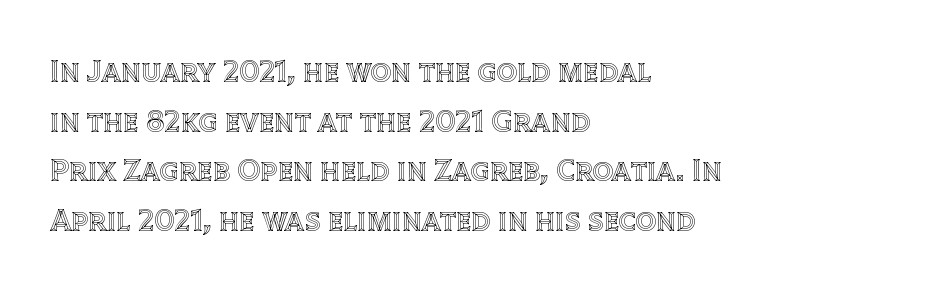
Check the space under the baseline: it is left empty. No extra tracking has been applied to these lines. Here the designer chose a conventional face with non-uniform glyph widths. In terms of leading, this rendering sits right in the middle.
